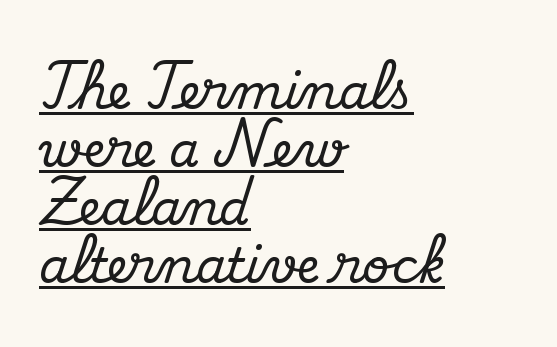
{"serif": "yes", "width": "normal", "stroke_contrast": "medium", "x_height": "small", "monospaced": "no", "underline": "yes", "align": "left", "line_spacing_ratio": 1.21, "letter_spacing": "normal", "letter_spacing_em": 0.0, "glyph_px": 48}
